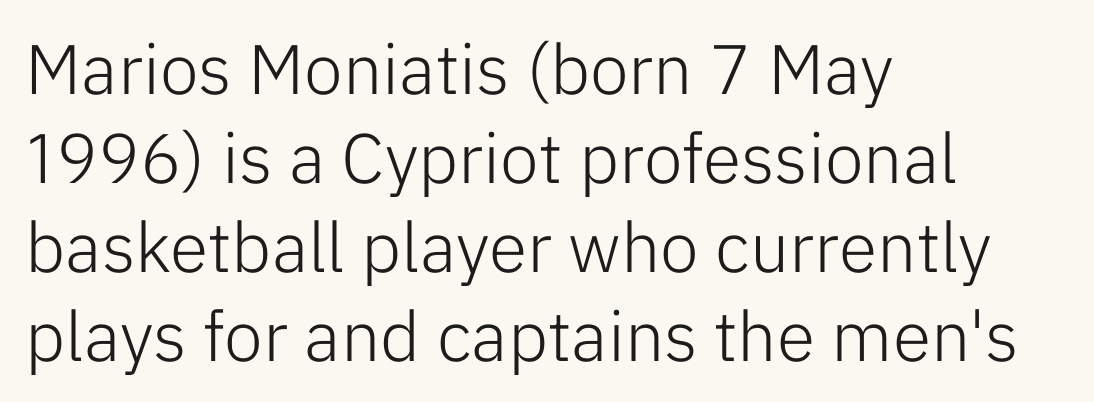
Q: Is the text bold? A: No.
Q: Is the text italic (slanted)? A: No, it is upright.
Q: Is the typeface a serif or a sans-serif typeface? A: Sans-serif.
Q: Is the text underlined? A: No.
Q: How is the paragraph aligned? A: Left-aligned.
Q: Is the spacing between letters normal or unusually wide? A: Normal.
Q: Is the spacing between lines tight, normal or loose? A: Normal.
Q: Width (condensed, normal, or wide)? A: Normal.
Q: Stroke contrast? A: Low.
Q: x-height? A: Medium.
Q: Monospaced? A: No.
